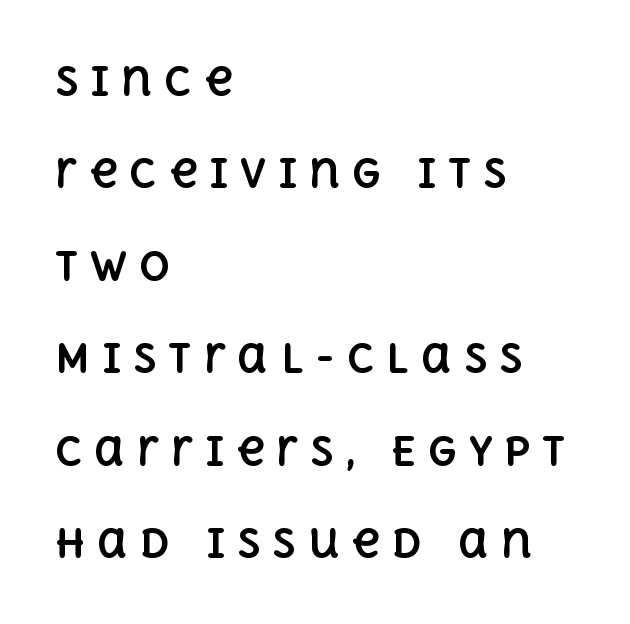
Q: Is the text bold? A: Yes.
Q: Is the text italic (slanted)? A: No, it is upright.
Q: Is the text underlined? A: No.
Q: How is the paragraph aligned? A: Left-aligned.
Q: Is the spacing between letters normal or unusually wide? A: Unusually wide.
Q: Is the spacing between lines tight, normal or loose? A: Loose.
Q: Width (condensed, normal, or wide)? A: Normal.
Q: x-height? A: Large.
Q: Monospaced? A: No.
